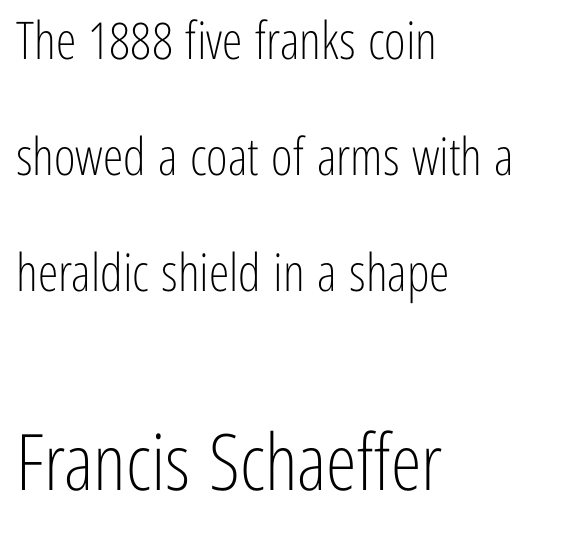
The image shows 78 px light, condensed sans-serif type, upright; set left-aligned, loose line spacing (2.23x), normal letter spacing, not underlined; the second (bottom) block is 1.5x larger; low stroke contrast and a medium x-height.
